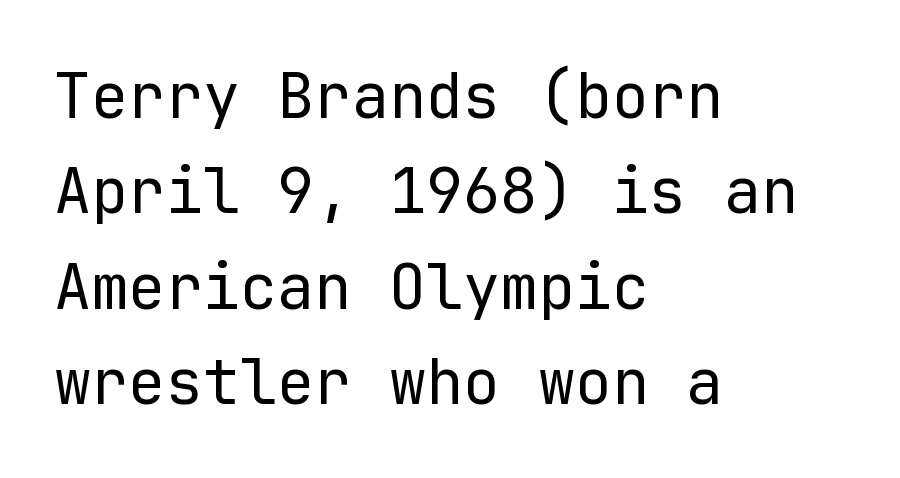
Q: Is the text bold? A: No.
Q: Is the text italic (slanted)? A: No, it is upright.
Q: Is the typeface a serif or a sans-serif typeface? A: Sans-serif.
Q: Is the text underlined? A: No.
Q: How is the paragraph aligned? A: Left-aligned.
Q: Is the spacing between letters normal or unusually wide? A: Normal.
Q: Is the spacing between lines tight, normal or loose? A: Normal.
Q: Width (condensed, normal, or wide)? A: Normal.
Q: Stroke contrast? A: Low.
Q: x-height? A: Medium.
Q: Monospaced? A: Yes.
